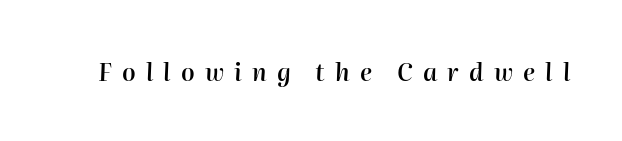
Q: Is the text bold? A: Semi-bold.
Q: Is the text italic (slanted)? A: Yes, it leans right by about 2 degrees.
Q: Is the text underlined? A: No.
Q: Is the spacing between letters normal or unusually wide? A: Unusually wide.
